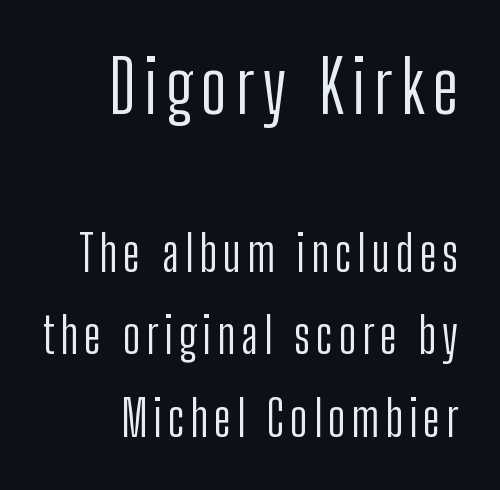
{"serif": "no", "italic": "no", "bold": "no", "weight": "light", "width": "condensed", "stroke_contrast": "low", "x_height": "medium", "monospaced": "no", "underline": "no", "align": "right", "line_spacing": "normal", "line_spacing_ratio": 1.68, "larger_block": "first", "size_ratio": 1.49, "glyph_px": 73}
